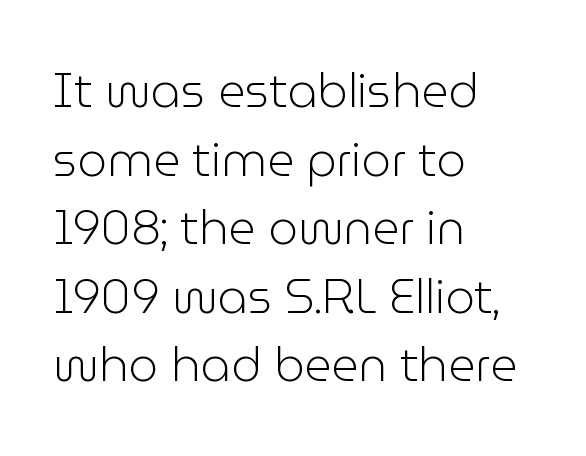
{"serif": "no", "italic": "no", "bold": "no", "weight": "light", "width": "normal", "stroke_contrast": "low", "x_height": "medium", "monospaced": "no", "underline": "no", "align": "left", "line_spacing": "normal", "line_spacing_ratio": 1.46, "letter_spacing": "normal", "letter_spacing_em": 0.0, "glyph_px": 47}
